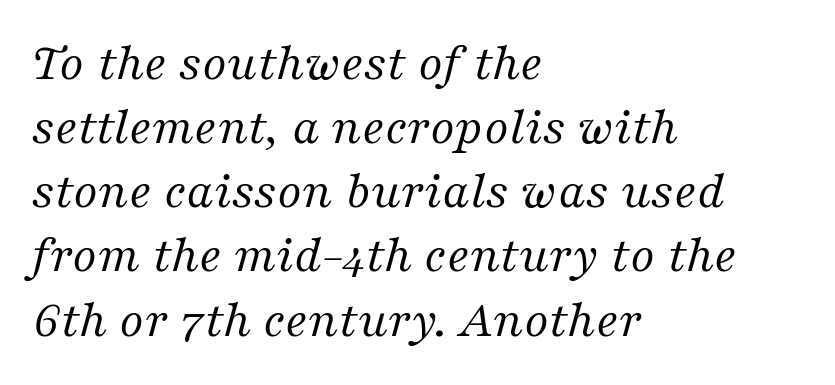
The image shows 53 px regular-weight serif type, italic (leaning right); set left-aligned, line spacing 1.21x, normal letter spacing, not underlined; medium stroke contrast and a medium x-height.
